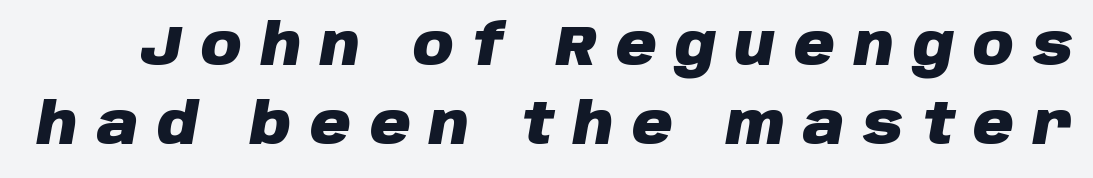
Q: Is the text bold? A: Yes.
Q: Is the text italic (slanted)? A: Yes, it leans right by about 10 degrees.
Q: Is the text underlined? A: No.
Q: Is the spacing between letters normal or unusually wide? A: Unusually wide.
Q: Is the spacing between lines tight, normal or loose? A: Normal.
Q: Width (condensed, normal, or wide)? A: Normal.
Q: Stroke contrast? A: Low.
Q: x-height? A: Large.
Q: Monospaced? A: No.
